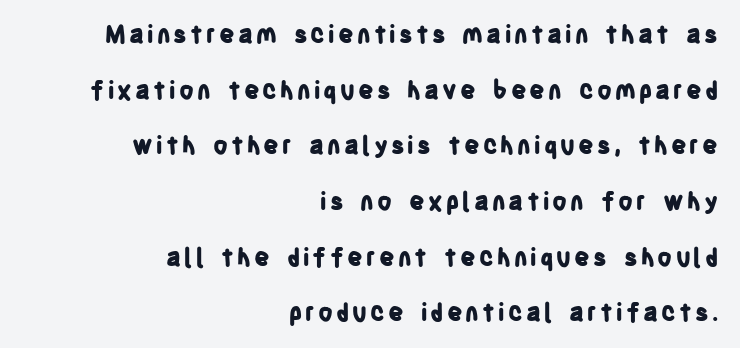
The image shows 24 px bold type, upright; set right-aligned, loose line spacing (2.32x), not underlined.
